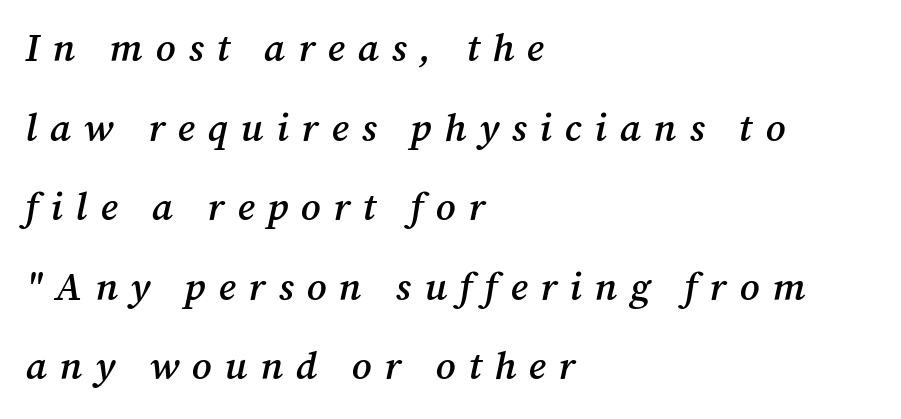
Q: Is the text bold? A: Semi-bold.
Q: Is the text italic (slanted)? A: Yes, it leans right by about 12 degrees.
Q: Is the typeface a serif or a sans-serif typeface? A: Serif.
Q: Is the text underlined? A: No.
Q: How is the paragraph aligned? A: Left-aligned.
Q: Is the spacing between letters normal or unusually wide? A: Unusually wide.
Q: Is the spacing between lines tight, normal or loose? A: Loose.
Q: Width (condensed, normal, or wide)? A: Normal.
Q: Stroke contrast? A: Medium.
Q: x-height? A: Medium.
Q: Monospaced? A: No.
